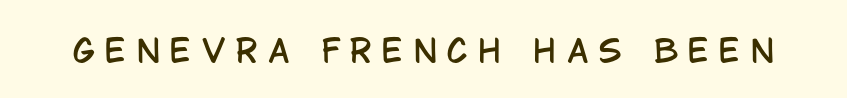
The image shows 31 px condensed sans-serif type, upright; set unusually wide letter spacing (+0.34 em), not underlined; low stroke contrast and a large x-height.
